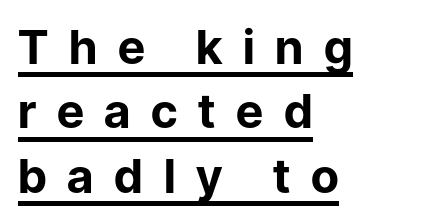
This rendering features underlined lettering. How would I describe the line gaps? Plain and ordinary. A typesetter would mark this as roman, not italic. Letterform terminals end flat and unadorned throughout the passage.
